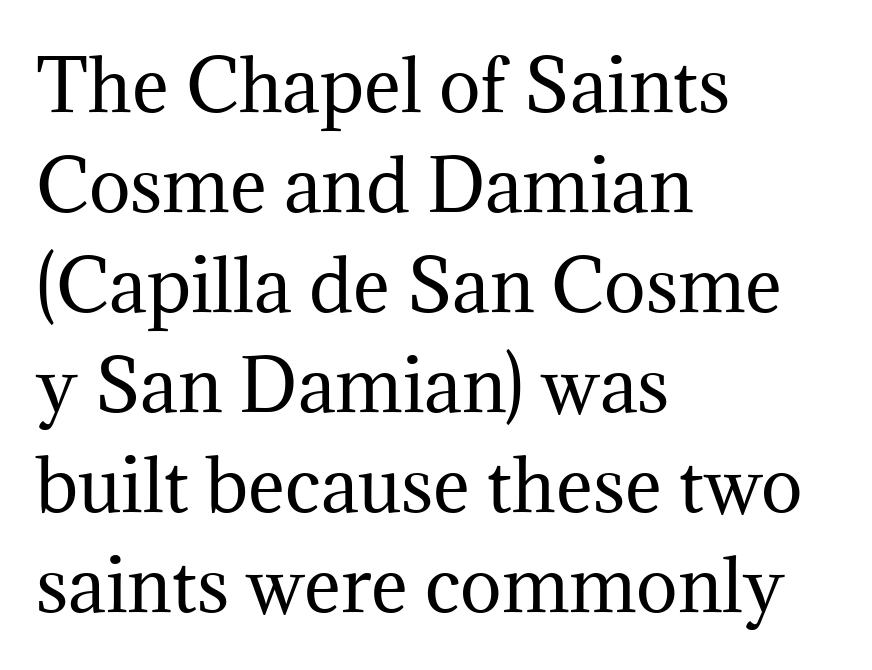
The image shows 70 px regular-weight serif type, upright; set left-aligned, normal line spacing (1.43x), normal letter spacing, not underlined; medium stroke contrast and a medium x-height.
